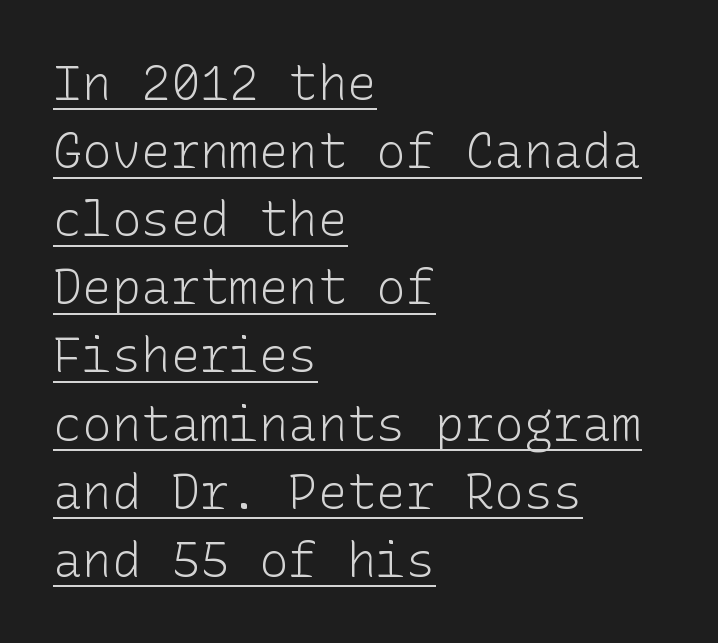
{"serif": "no", "italic": "no", "bold": "no", "weight": "light", "width": "normal", "stroke_contrast": "low", "x_height": "medium", "underline": "yes", "align": "left", "line_spacing": "normal", "line_spacing_ratio": 1.39, "letter_spacing": "normal", "letter_spacing_em": 0.0, "glyph_px": 49}
